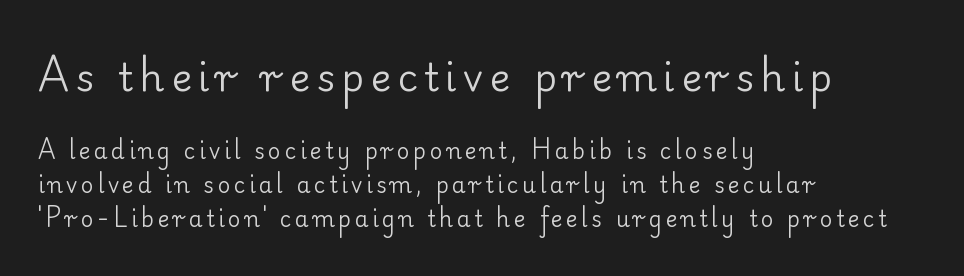
{"serif": "yes", "italic": "no", "bold": "no", "weight": "regular", "width": "normal", "stroke_contrast": "low", "x_height": "small", "monospaced": "no", "underline": "no", "align": "left", "line_spacing": "normal", "line_spacing_ratio": 1.54, "larger_block": "first", "size_ratio": 1.77, "glyph_px": 39}
